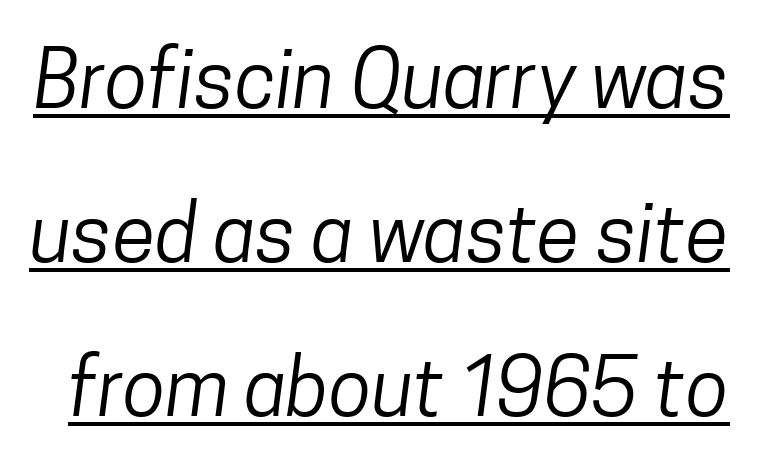
The image shows 79 px regular-weight, condensed sans-serif type; set loose line spacing (1.95x), normal letter spacing, underlined; low stroke contrast and a medium x-height.
